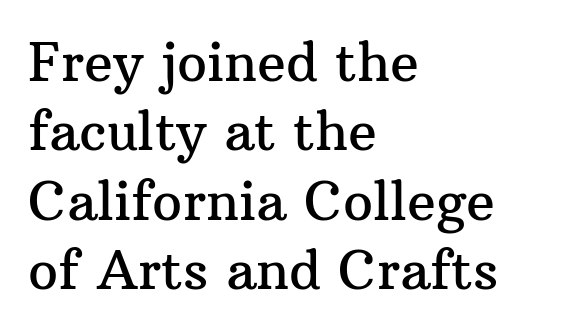
Q: Is the text italic (slanted)? A: No, it is upright.
Q: Is the typeface a serif or a sans-serif typeface? A: Serif.
Q: Is the text underlined? A: No.
Q: How is the paragraph aligned? A: Left-aligned.
Q: Is the spacing between letters normal or unusually wide? A: Normal.
Q: Is the spacing between lines tight, normal or loose? A: Normal.
Q: Width (condensed, normal, or wide)? A: Normal.
Q: Stroke contrast? A: Medium.
Q: x-height? A: Medium.
Q: Monospaced? A: No.
